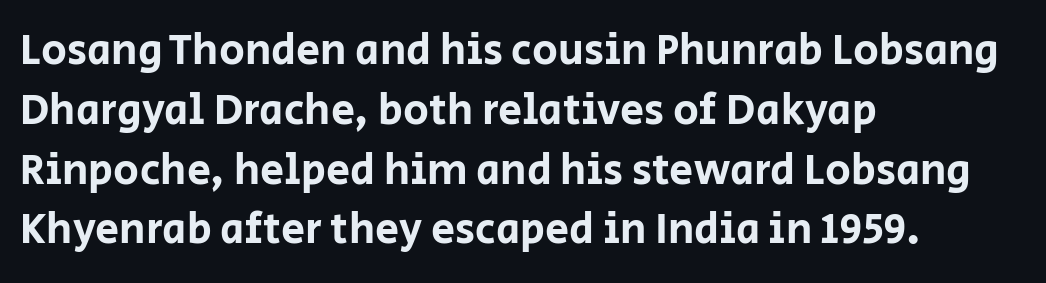
{"serif": "no", "italic": "no", "width": "normal", "stroke_contrast": "low", "x_height": "large", "monospaced": "no", "underline": "no", "align": "left", "line_spacing": "normal", "line_spacing_ratio": 1.39, "letter_spacing": "normal", "letter_spacing_em": 0.0, "glyph_px": 43}
